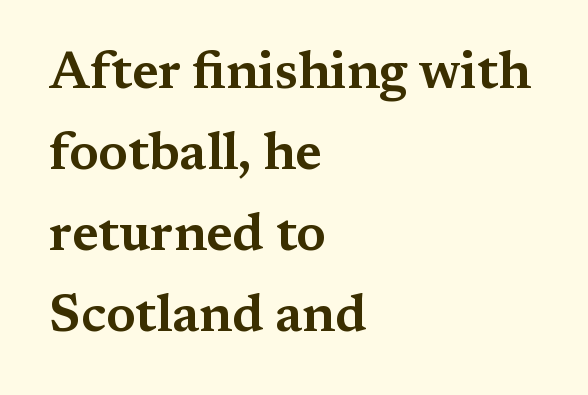
{"serif": "yes", "italic": "no", "width": "wide", "stroke_contrast": "medium", "x_height": "medium", "monospaced": "no", "underline": "no", "align": "left", "line_spacing": "normal", "line_spacing_ratio": 1.56, "letter_spacing": "normal", "letter_spacing_em": 0.0, "glyph_px": 52}
